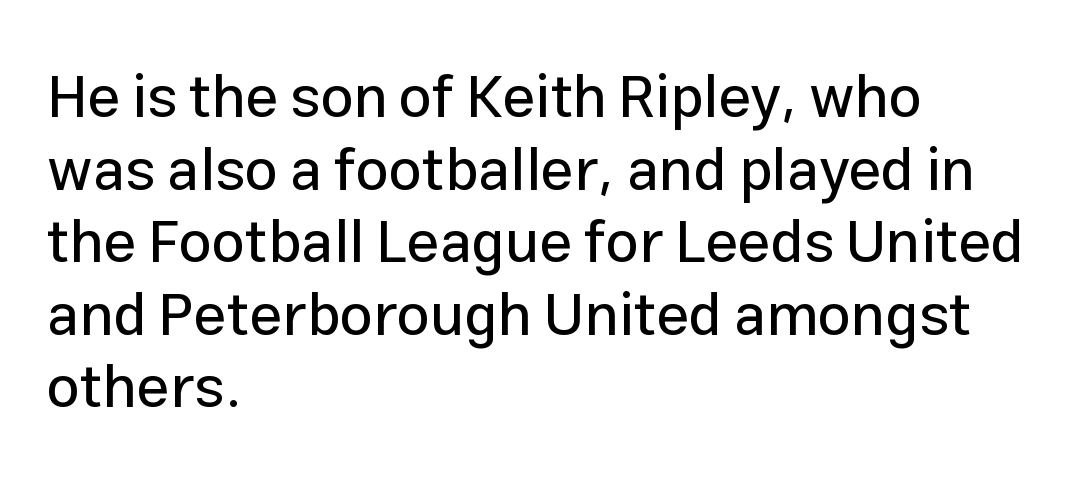
The image shows 59 px sans-serif type, upright; set left-aligned, line spacing 1.23x, normal letter spacing, not underlined; low stroke contrast and a medium x-height.
